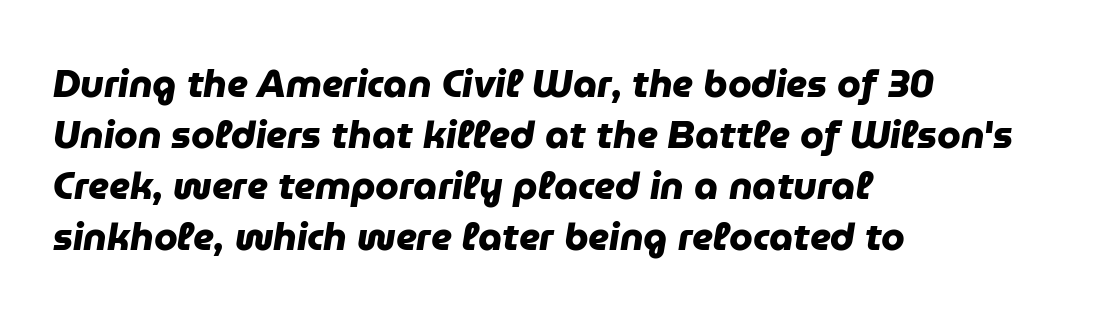
{"serif": "no", "bold": "yes", "weight": "heavy", "width": "normal", "stroke_contrast": "low", "x_height": "medium", "monospaced": "no", "underline": "no", "align": "left", "line_spacing": "normal", "line_spacing_ratio": 1.34, "letter_spacing": "normal", "letter_spacing_em": 0.0, "glyph_px": 38}
